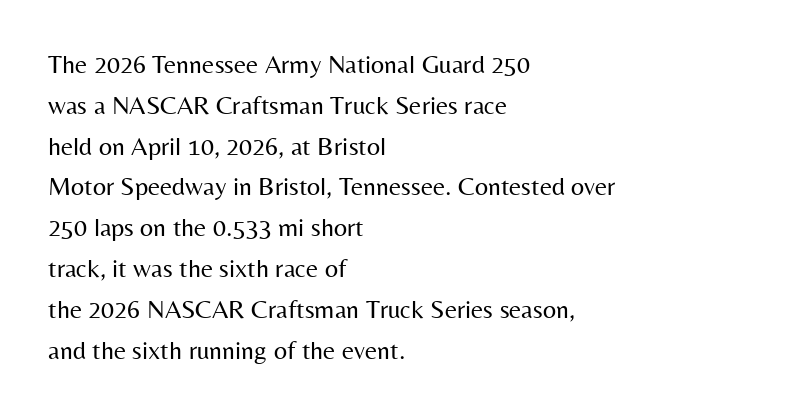
The image shows 26 px text type, upright; set left-aligned, normal line spacing (1.57x), normal letter spacing, not underlined.
